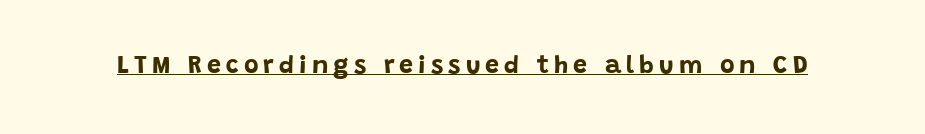
Q: Is the text bold? A: Yes.
Q: Is the text italic (slanted)? A: No, it is upright.
Q: Is the text underlined? A: Yes.
Q: Is the spacing between letters normal or unusually wide? A: Unusually wide.
